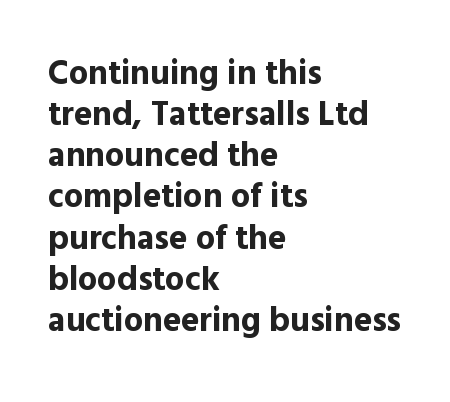
Is this a fixed-width face? No — the glyphs have proportional, varying widths. The face used here has the dense, thick strokes of a bold. The paragraph has a hard left edge and a soft right edge. Typographically, this falls in the sans-serif category. Tracking here is standard; glyphs follow each other at the usual distance. If you drew a line through each stem, it would be perfectly vertical.
